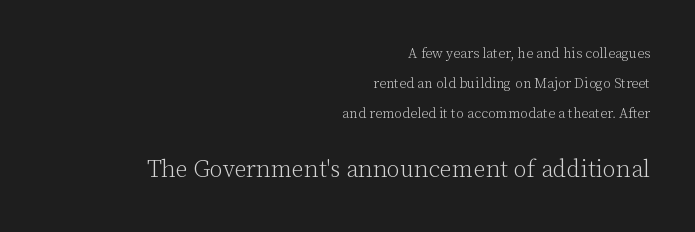
Q: Is the text bold? A: No.
Q: Is the text italic (slanted)? A: No, it is upright.
Q: Is the text underlined? A: No.
Q: How is the paragraph aligned? A: Right-aligned.
Q: Is the spacing between letters normal or unusually wide? A: Normal.
Q: Is the spacing between lines tight, normal or loose? A: Loose.
Q: Which block of text is set in a larger size, the first (top) or the second (bottom)? A: The second (bottom) one.
